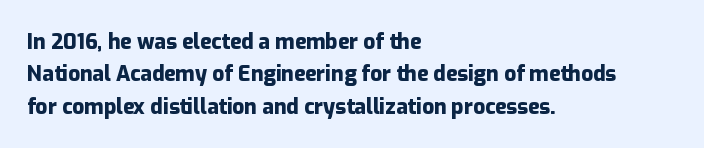
The image shows 21 px bold type, upright; set left-aligned, normal line spacing (1.54x), normal letter spacing, not underlined.
